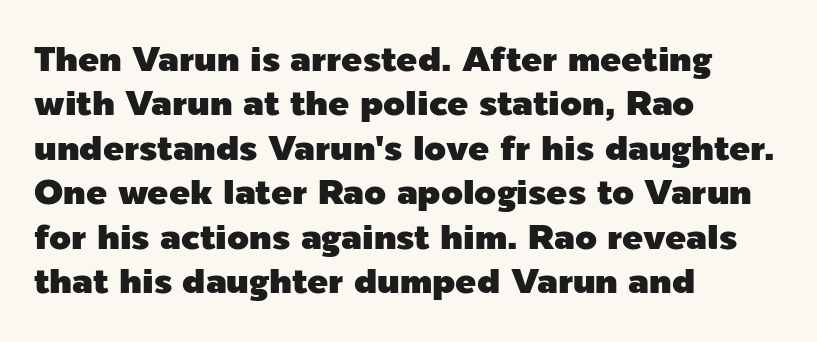
The image shows 35 px sans-serif type, upright; set left-aligned, normal line spacing (1.27x), normal letter spacing, not underlined; a medium x-height.
